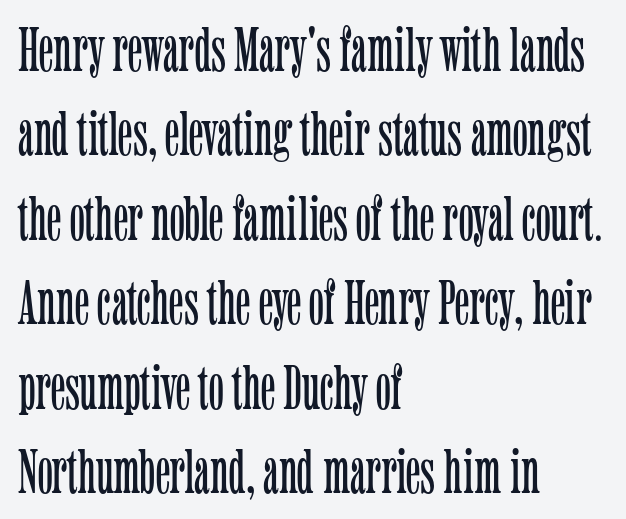
{"serif": "yes", "italic": "no", "bold": "no", "weight": "light", "width": "condensed", "stroke_contrast": "low", "x_height": "medium", "monospaced": "no", "underline": "no", "align": "left", "line_spacing": "normal", "line_spacing_ratio": 1.34, "letter_spacing": "normal", "letter_spacing_em": 0.0, "glyph_px": 63}
